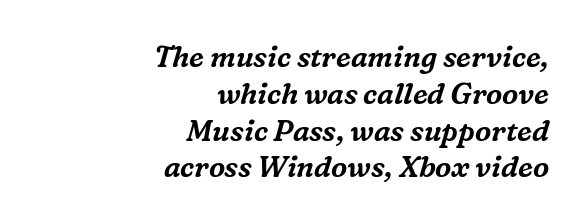
{"serif": "yes", "italic": "yes", "lean": "right", "slant_degrees": 16, "width": "normal", "stroke_contrast": "medium", "x_height": "medium", "monospaced": "no", "underline": "no", "align": "right", "line_spacing": "normal", "line_spacing_ratio": 1.27, "letter_spacing": "normal", "letter_spacing_em": 0.0, "glyph_px": 29}
